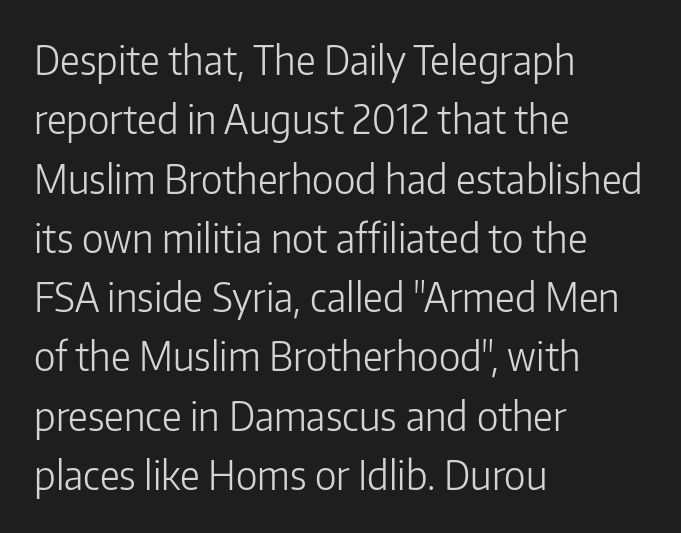
Serif or sans? Sans — the stroke terminals are bare. Does the lettering tilt? It doesn't — this is upright. The strip under each line holds only bare page. The strokes carry an ordinary text weight at most. Words appear dense and cohesive because spacing is normal.
